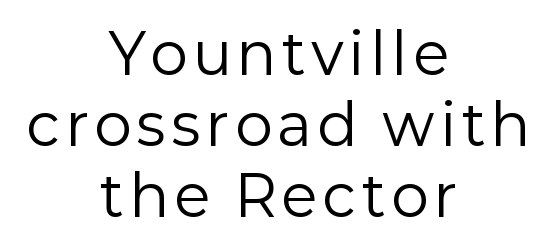
Q: Is the text bold? A: No.
Q: Is the text italic (slanted)? A: No, it is upright.
Q: Is the typeface a serif or a sans-serif typeface? A: Sans-serif.
Q: Is the text underlined? A: No.
Q: How is the paragraph aligned? A: Centered.
Q: Is the spacing between lines tight, normal or loose? A: Normal.
Q: Width (condensed, normal, or wide)? A: Normal.
Q: Stroke contrast? A: Low.
Q: x-height? A: Medium.
Q: Monospaced? A: No.
